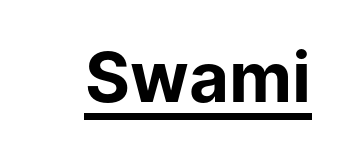
The image shows 69 px bold sans-serif type, upright; set normal letter spacing, underlined; low stroke contrast and a medium x-height.
